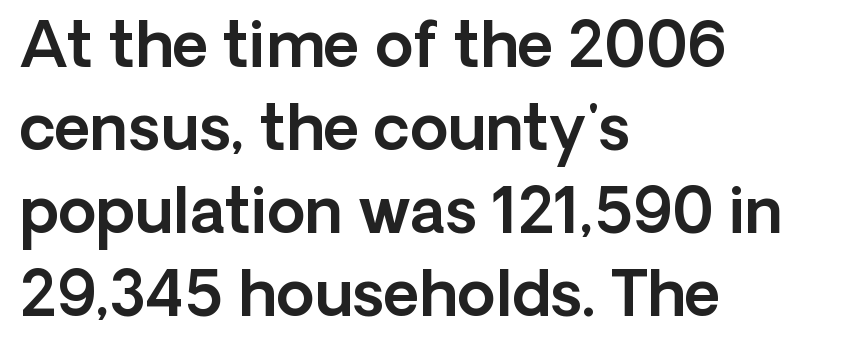
{"serif": "no", "italic": "no", "width": "normal", "x_height": "medium", "monospaced": "no", "underline": "no", "align": "left", "line_spacing": "normal", "line_spacing_ratio": 1.34, "letter_spacing": "normal", "letter_spacing_em": 0.0, "glyph_px": 62}
